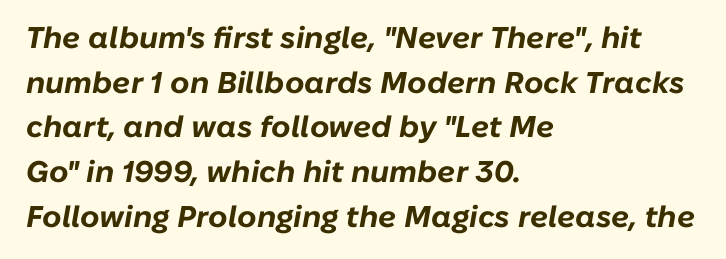
The image shows 30 px bold type, italic (leaning right); set left-aligned, normal line spacing (1.49x), normal letter spacing, not underlined; low stroke contrast and a medium x-height.
